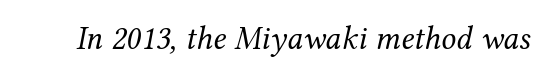
{"serif": "yes", "italic": "yes", "lean": "right", "slant_degrees": 12, "bold": "no", "weight": "regular", "width": "normal", "stroke_contrast": "medium", "x_height": "medium", "monospaced": "no", "underline": "no", "letter_spacing": "normal", "letter_spacing_em": 0.0, "glyph_px": 33}
